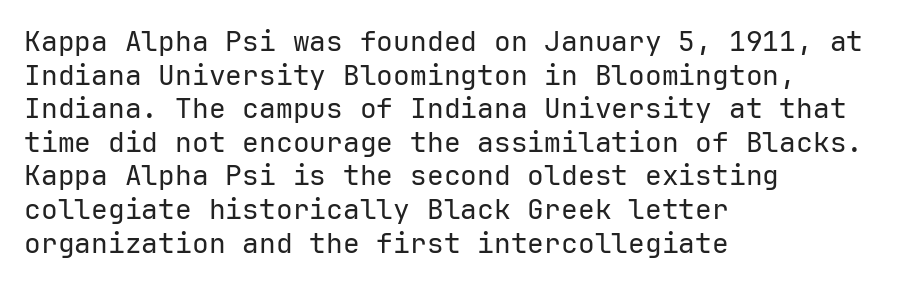
The image shows 28 px regular-weight sans-serif type, upright; set left-aligned, line spacing 1.2x, normal letter spacing, not underlined; low stroke contrast and a medium x-height.
